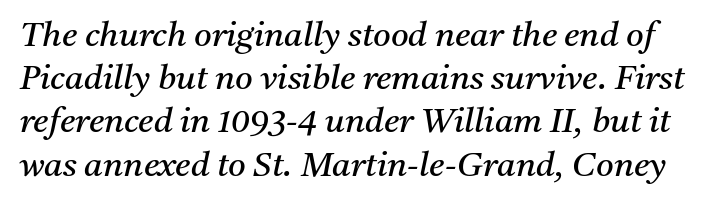
{"serif": "yes", "italic": "yes", "lean": "right", "slant_degrees": 11, "bold": "no", "weight": "regular", "width": "normal", "stroke_contrast": "medium", "x_height": "medium", "monospaced": "no", "underline": "no", "line_spacing": "normal", "line_spacing_ratio": 1.27, "letter_spacing": "normal", "letter_spacing_em": 0.0, "glyph_px": 34}
